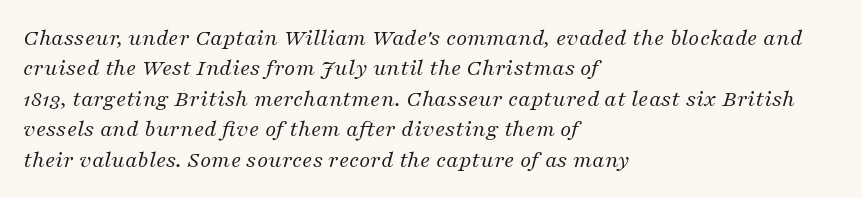
Q: Is the text bold? A: No.
Q: Is the text italic (slanted)? A: Yes, it leans right by about 16 degrees.
Q: Is the text underlined? A: No.
Q: How is the paragraph aligned? A: Left-aligned.
Q: Is the spacing between letters normal or unusually wide? A: Normal.
Q: Is the spacing between lines tight, normal or loose? A: Normal.
